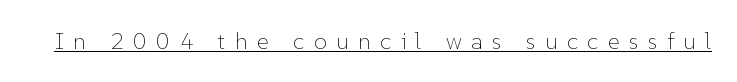
The image shows 23 px text type, upright; set unusually wide letter spacing (+0.41 em), underlined.
